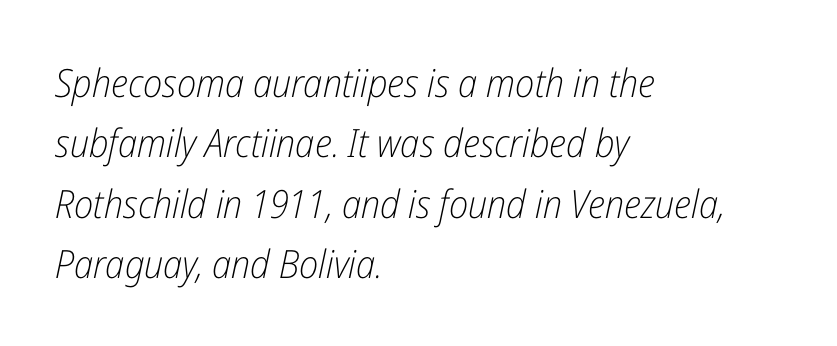
{"italic": "yes", "lean": "right", "slant_degrees": 12, "bold": "no", "weight": "light", "width": "condensed", "stroke_contrast": "low", "x_height": "medium", "monospaced": "no", "underline": "no", "align": "left", "line_spacing": "normal", "line_spacing_ratio": 1.55, "letter_spacing": "normal", "letter_spacing_em": 0.0, "glyph_px": 39}
